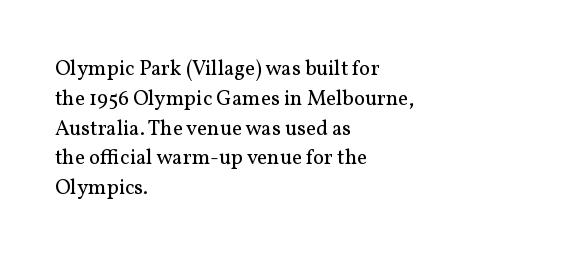
{"italic": "no", "bold": "no", "underline": "no", "align": "left", "line_spacing": "normal", "line_spacing_ratio": 1.42, "letter_spacing": "normal", "letter_spacing_em": 0.0, "glyph_px": 21}
